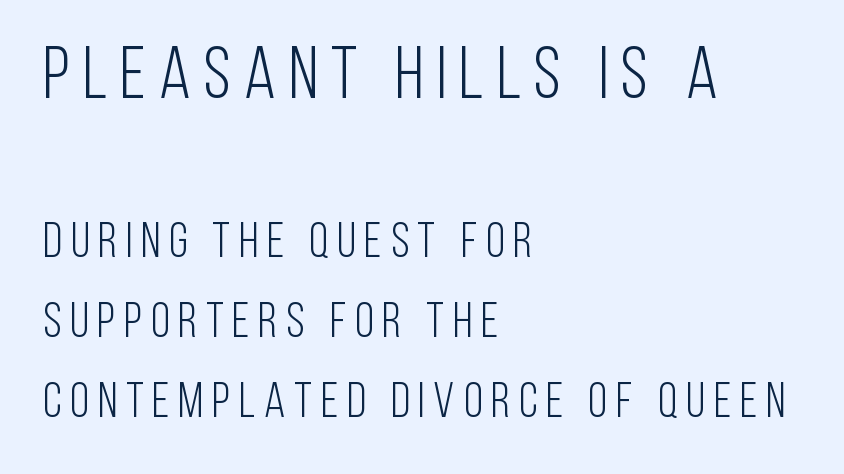
Visually, the top section dominates because its glyphs are scaled up. The specimen reads as upright at a glance. Line starts are locked; line ends wander. Letters have the restrained weight of plain body copy at most. The letters advance in unequal steps, a hallmark of proportional type. Stroke terminals: plain, sans-serif.
